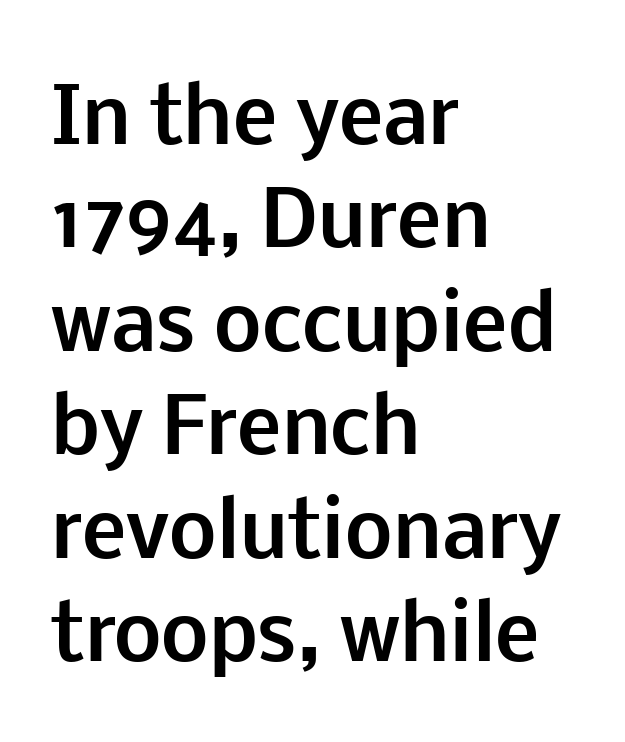
{"serif": "no", "italic": "no", "bold": "yes", "weight": "bold", "width": "normal", "stroke_contrast": "low", "x_height": "medium", "monospaced": "no", "underline": "no", "align": "left", "line_spacing": "normal", "line_spacing_ratio": 1.38, "letter_spacing": "normal", "letter_spacing_em": 0.0, "glyph_px": 75}
